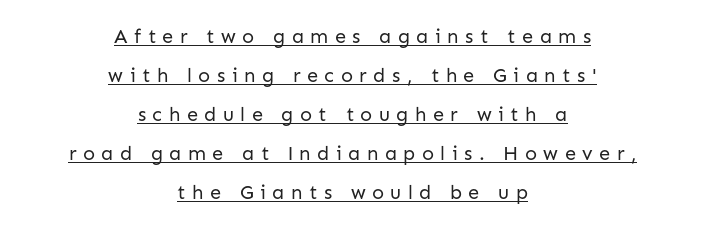
Q: Is the text bold? A: No.
Q: Is the text italic (slanted)? A: No, it is upright.
Q: Is the text underlined? A: Yes.
Q: How is the paragraph aligned? A: Centered.
Q: Is the spacing between letters normal or unusually wide? A: Unusually wide.
Q: Is the spacing between lines tight, normal or loose? A: Loose.
